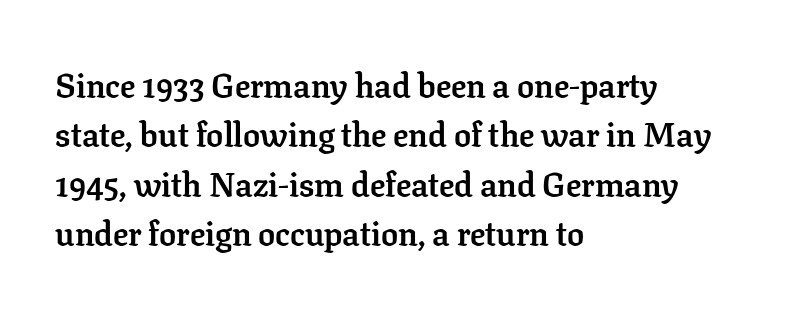
The image shows 34 px semibold serif type, upright; set left-aligned, normal line spacing (1.45x), normal letter spacing, not underlined; low stroke contrast and a medium x-height.
